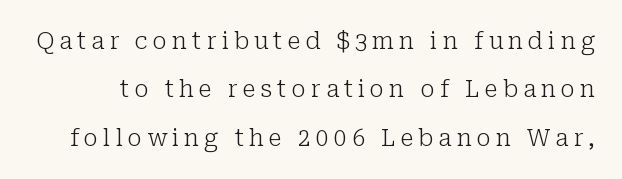
The image shows 23 px text type, upright; set loose line spacing (2.1x), unusually wide letter spacing (+0.22 em), not underlined.
